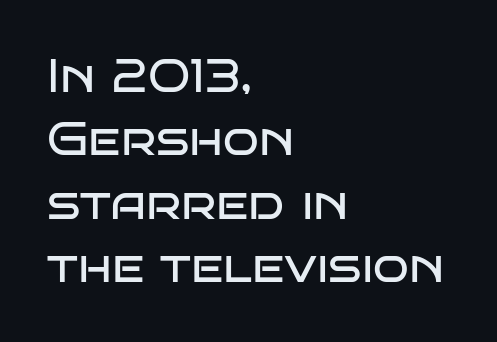
Character widths vary here, with narrow letters taking less room than wide ones. Short and long lines alike share a common starting point at left. These lines keep a tight, regular rhythm from letter to letter. The space between consecutive lines is moderate.
